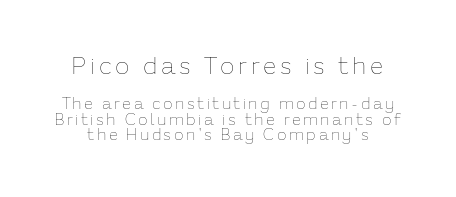
Which chunk is bigger? The first one — the top block dwarfs the bottom. A light-to-regular cut is what we see here. This sample uses an upright cut, with every glyph sitting square on the baseline. Underline: absent. Successive baselines arrive quickly, one right under another.
